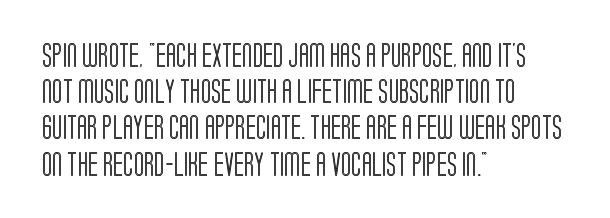
{"italic": "no", "underline": "no", "align": "left", "line_spacing": "normal", "line_spacing_ratio": 1.51, "letter_spacing": "normal", "letter_spacing_em": 0.0, "glyph_px": 24}
